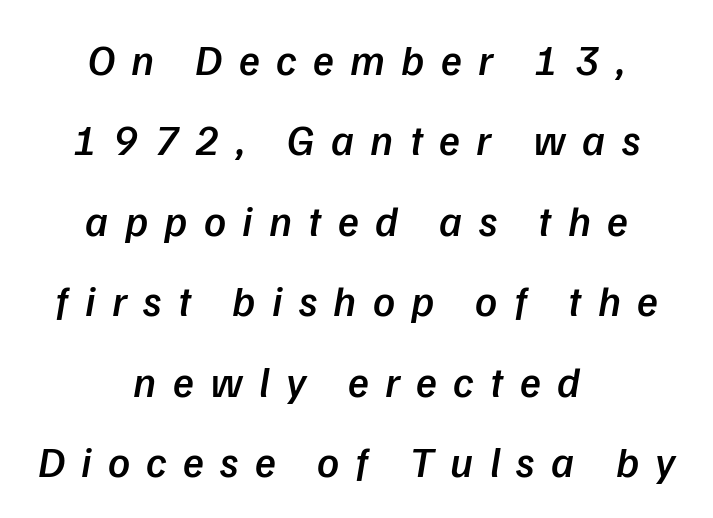
{"italic": "yes", "lean": "right", "slant_degrees": 9, "bold": "semi", "weight": "semibold", "width": "normal", "stroke_contrast": "low", "x_height": "medium", "monospaced": "no", "underline": "no", "align": "center", "line_spacing_ratio": 1.87, "letter_spacing": "wide", "letter_spacing_em": 0.38, "glyph_px": 43}
